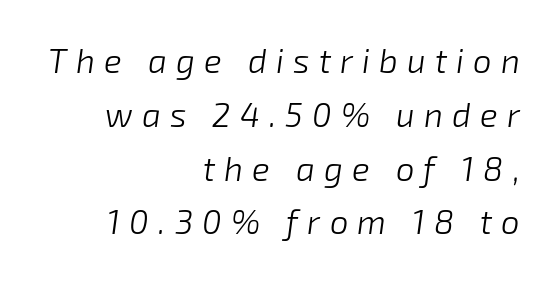
The image shows 33 px light type, italic (leaning right); set right-aligned, normal line spacing (1.63x), unusually wide letter spacing (+0.28 em), not underlined; low stroke contrast and a medium x-height.
